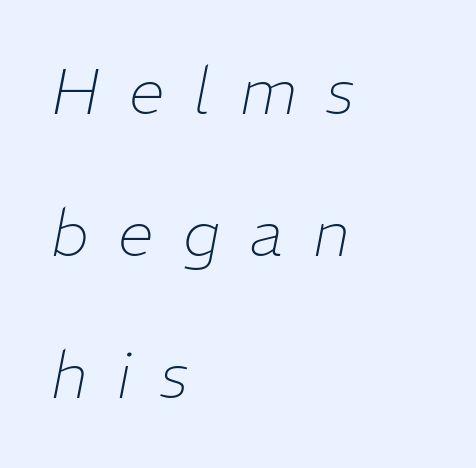
Q: Is the text bold? A: No.
Q: Is the text italic (slanted)? A: Yes, it leans right by about 11 degrees.
Q: Is the text underlined? A: No.
Q: How is the paragraph aligned? A: Left-aligned.
Q: Is the spacing between letters normal or unusually wide? A: Unusually wide.
Q: Is the spacing between lines tight, normal or loose? A: Loose.
Q: Width (condensed, normal, or wide)? A: Normal.
Q: Stroke contrast? A: Low.
Q: x-height? A: Medium.
Q: Monospaced? A: No.
